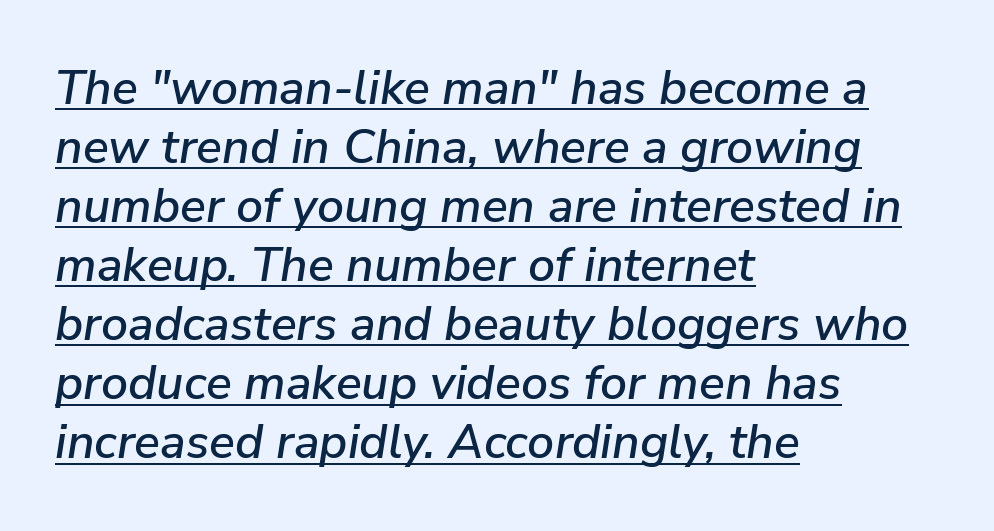
Q: Is the text italic (slanted)? A: Yes, it leans right by about 9 degrees.
Q: Is the text underlined? A: Yes.
Q: How is the paragraph aligned? A: Left-aligned.
Q: Is the spacing between letters normal or unusually wide? A: Normal.
Q: Width (condensed, normal, or wide)? A: Normal.
Q: Stroke contrast? A: Low.
Q: x-height? A: Medium.
Q: Monospaced? A: No.
